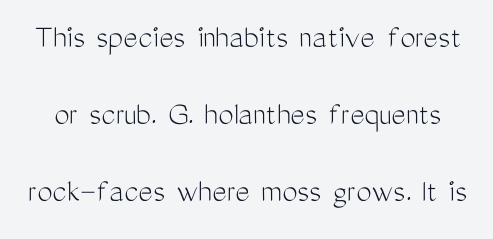
The image shows 34 px light, condensed sans-serif type, upright; set loose line spacing (2.27x), normal letter spacing, not underlined; medium stroke contrast and a medium x-height.
